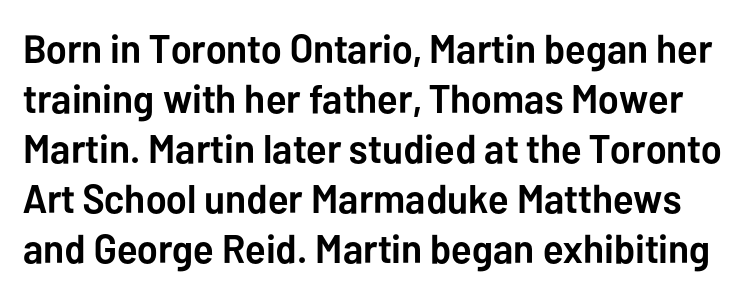
The image shows 40 px semibold sans-serif type, upright; set normal line spacing (1.25x), normal letter spacing, not underlined; low stroke contrast and a medium x-height.
